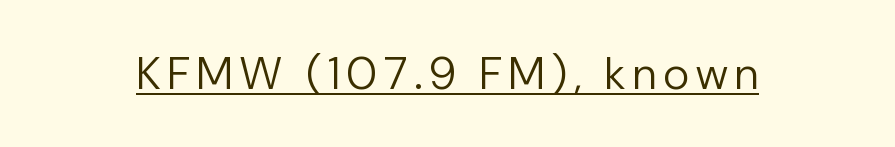
Each letter keeps its own natural width here, so spacing adapts to shape. No chunkiness to these letters — they're not bold. The glyphs are accompanied by a horizontal stroke just below them. No italicization has been applied; the sample stays upright.
